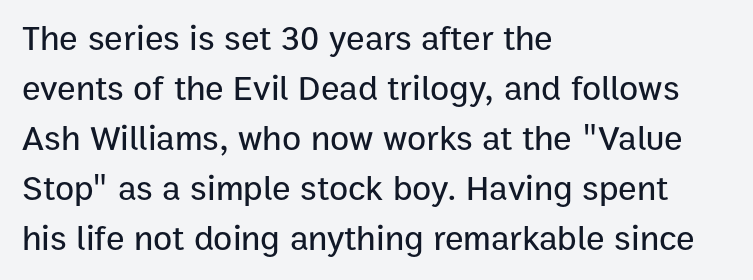
{"serif": "no", "italic": "no", "width": "normal", "stroke_contrast": "low", "x_height": "medium", "monospaced": "no", "underline": "no", "align": "left", "line_spacing": "normal", "line_spacing_ratio": 1.43, "letter_spacing": "normal", "letter_spacing_em": 0.0, "glyph_px": 35}
